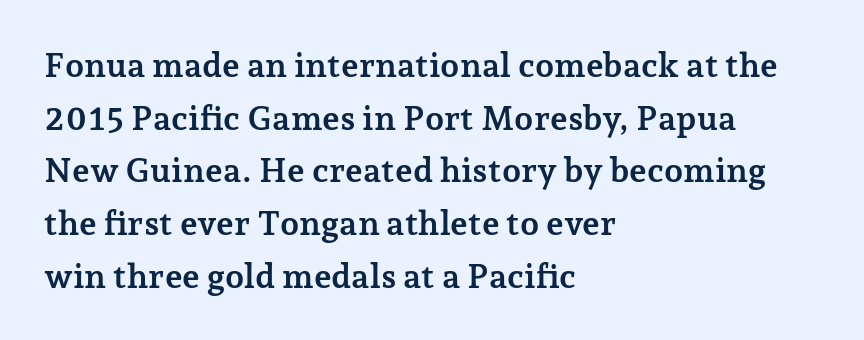
{"serif": "yes", "italic": "no", "bold": "yes", "weight": "semibold", "width": "normal", "stroke_contrast": "low", "x_height": "medium", "monospaced": "no", "underline": "no", "align": "left", "line_spacing": "normal", "line_spacing_ratio": 1.55, "letter_spacing": "normal", "letter_spacing_em": 0.0, "glyph_px": 34}
